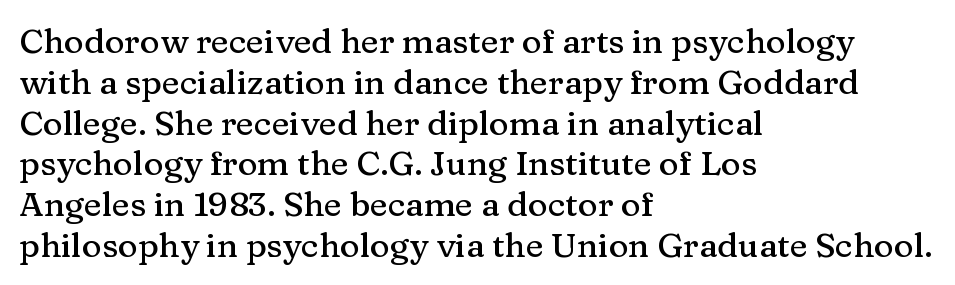
{"serif": "yes", "italic": "no", "width": "normal", "stroke_contrast": "medium", "x_height": "medium", "monospaced": "no", "underline": "no", "align": "left", "line_spacing_ratio": 1.2, "letter_spacing": "normal", "letter_spacing_em": 0.0, "glyph_px": 34}
